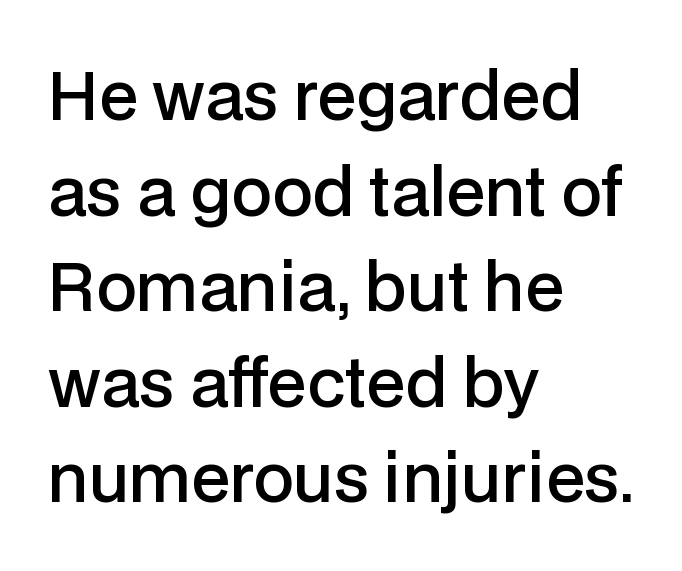
The image shows 65 px semibold sans-serif type, upright; set left-aligned, normal line spacing (1.47x), normal letter spacing, not underlined; low stroke contrast and a medium x-height.
